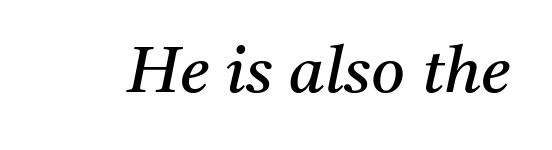
Q: Is the text bold? A: No.
Q: Is the text italic (slanted)? A: Yes, it leans right by about 11 degrees.
Q: Is the typeface a serif or a sans-serif typeface? A: Serif.
Q: Is the text underlined? A: No.
Q: Is the spacing between letters normal or unusually wide? A: Normal.
Q: Width (condensed, normal, or wide)? A: Normal.
Q: Stroke contrast? A: Medium.
Q: x-height? A: Medium.
Q: Monospaced? A: No.
